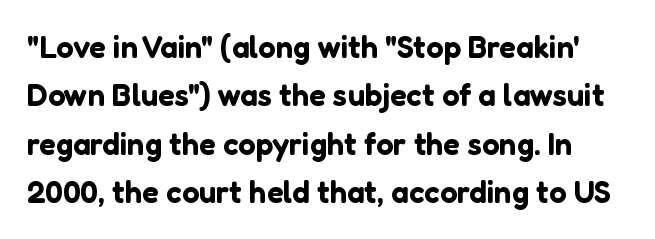
{"serif": "no", "italic": "no", "width": "normal", "stroke_contrast": "low", "x_height": "medium", "monospaced": "no", "underline": "no", "line_spacing": "normal", "line_spacing_ratio": 1.56, "letter_spacing": "normal", "letter_spacing_em": 0.0, "glyph_px": 31}
